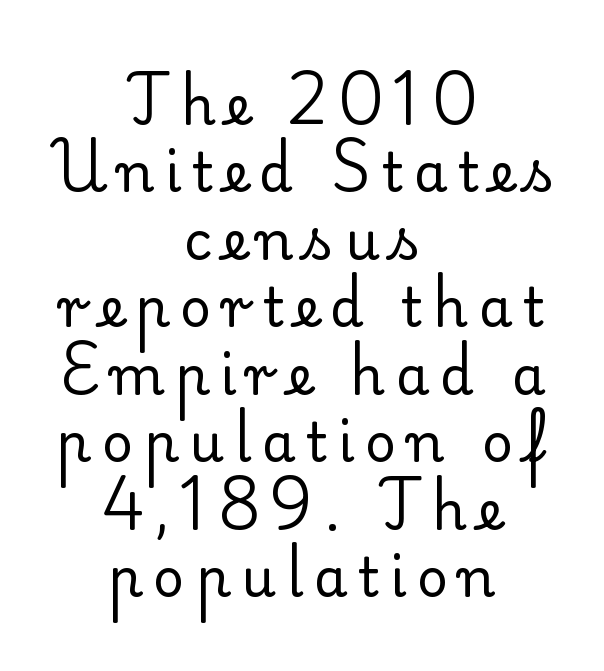
Horizontal bands of white between lines are of average thickness. Observe the serifs anchoring each vertical stroke in this sample. These lines have a slow, spaced-out rhythm from letter to letter. Reading down the block, each line starts at a different indent, mirrored at its end. The face looks like a standard text weight, possibly lighter.
